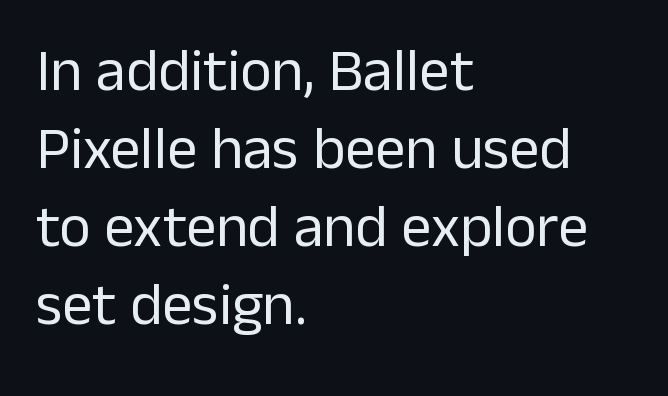
Nothing sits at the stroke ends, so this counts as sans-serif. If you drew a line through each stem, it would be perfectly vertical. Varying glyph widths throughout — classic text-font behaviour. The face looks like a standard text weight, possibly lighter. The gaps between neighbouring characters are ordinary and unremarkable.
